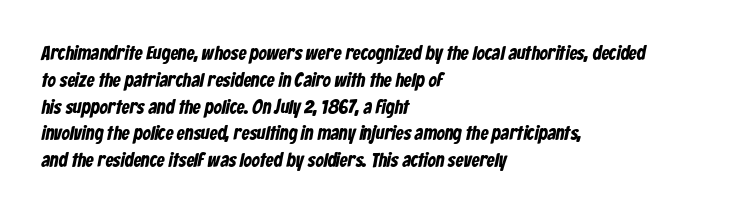
Summary of vertical rhythm: regular, with standard interline spacing. Descender tails drop into unmarked territory. The horizontal fit of the characters is conventional and even. Leftover space on each line is placed entirely after the last word.
